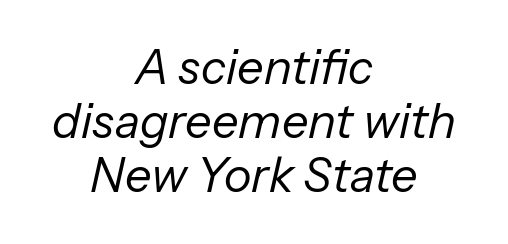
Q: Is the text bold? A: No.
Q: Is the text italic (slanted)? A: Yes, it leans right by about 13 degrees.
Q: Is the text underlined? A: No.
Q: How is the paragraph aligned? A: Centered.
Q: Is the spacing between letters normal or unusually wide? A: Normal.
Q: Is the spacing between lines tight, normal or loose? A: Tight.
Q: Width (condensed, normal, or wide)? A: Normal.
Q: Stroke contrast? A: Low.
Q: x-height? A: Medium.
Q: Monospaced? A: No.
